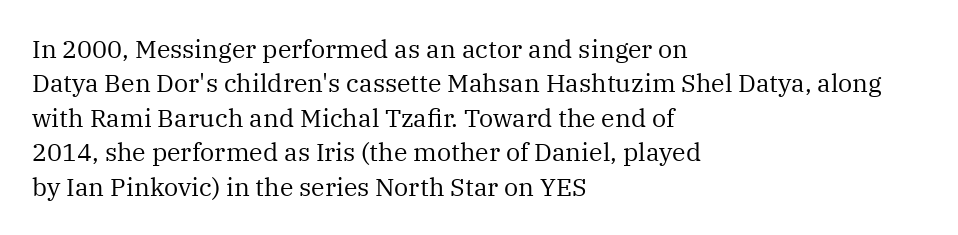
Spacing between characters is what you'd get straight out of the box. The passage shown is not underscored anywhere. The lines in this sample share a left origin and differ only in where they stop. The lines sit at an ordinary, default distance from one another. Is the type heavy? It reads as light-to-regular instead.
